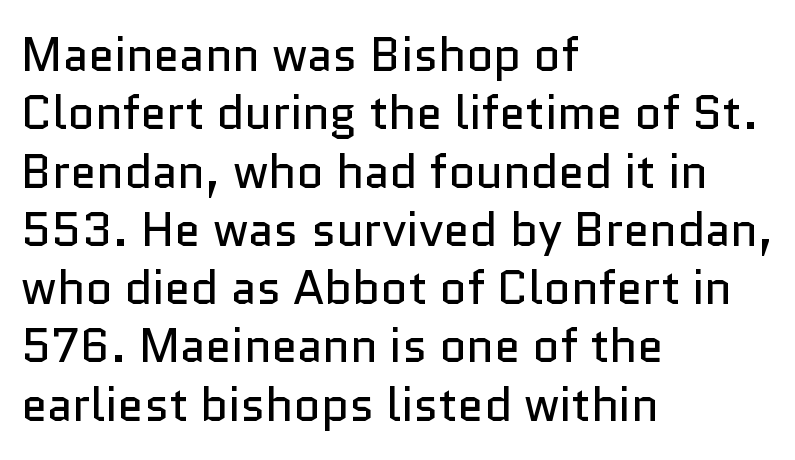
Q: Is the text bold? A: No.
Q: Is the text italic (slanted)? A: No, it is upright.
Q: Is the typeface a serif or a sans-serif typeface? A: Sans-serif.
Q: Is the text underlined? A: No.
Q: How is the paragraph aligned? A: Left-aligned.
Q: Is the spacing between letters normal or unusually wide? A: Normal.
Q: Width (condensed, normal, or wide)? A: Normal.
Q: Stroke contrast? A: Low.
Q: x-height? A: Medium.
Q: Monospaced? A: No.
